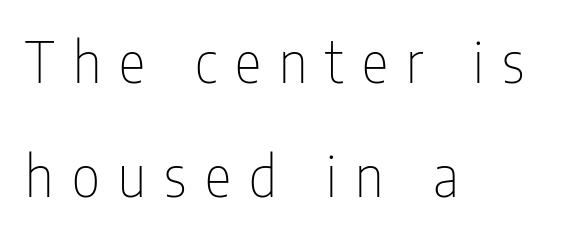
{"serif": "no", "italic": "no", "bold": "no", "weight": "thin", "width": "condensed", "stroke_contrast": "low", "x_height": "medium", "monospaced": "no", "underline": "no", "align": "left", "line_spacing": "loose", "line_spacing_ratio": 2.03, "letter_spacing": "wide", "letter_spacing_em": 0.33, "glyph_px": 56}
